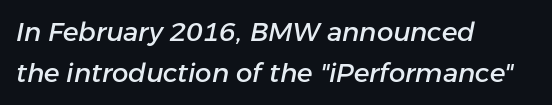
Observe the lean: these are italic letterforms. Horizontal bands of white between lines are of average thickness. The line texture is even and compact thanks to regular tracking. The paragraph has a hard left edge and a soft right edge. The space directly below the letters is spotless.
